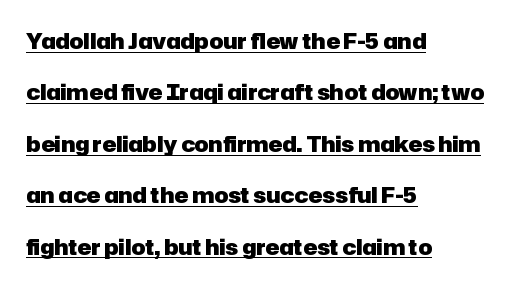
Its strokes are broad and dark, the hallmark of bold type. The line texture is even and compact thanks to regular tracking. The paragraph shown leans on its left margin. Quick note: not italic, upright. What decoration does the sample have? An underline.
